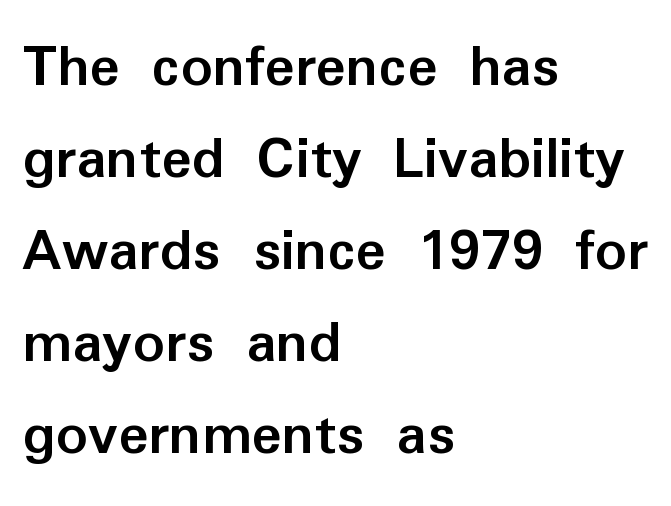
Words appear dense and cohesive because spacing is normal. Does the lettering tilt? It doesn't — this is upright. Nobody drew a line under any word here. Serifs: no, the terminals of the letterforms are clean. Every letter is thick-stroked: bold, no question. A typesetter would call this proportional, since set widths differ per character.
